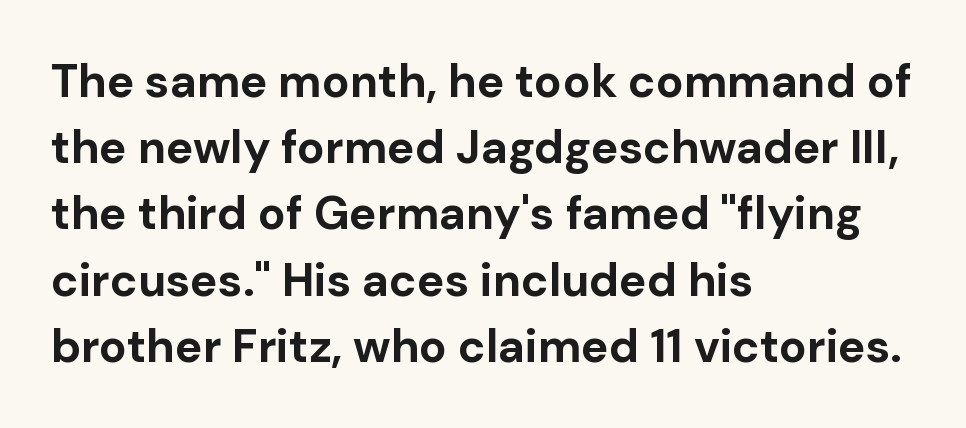
Q: Is the text bold? A: Yes.
Q: Is the text italic (slanted)? A: No, it is upright.
Q: Is the typeface a serif or a sans-serif typeface? A: Sans-serif.
Q: Is the text underlined? A: No.
Q: How is the paragraph aligned? A: Left-aligned.
Q: Is the spacing between letters normal or unusually wide? A: Normal.
Q: Is the spacing between lines tight, normal or loose? A: Normal.
Q: Width (condensed, normal, or wide)? A: Normal.
Q: Stroke contrast? A: Low.
Q: x-height? A: Medium.
Q: Monospaced? A: No.
